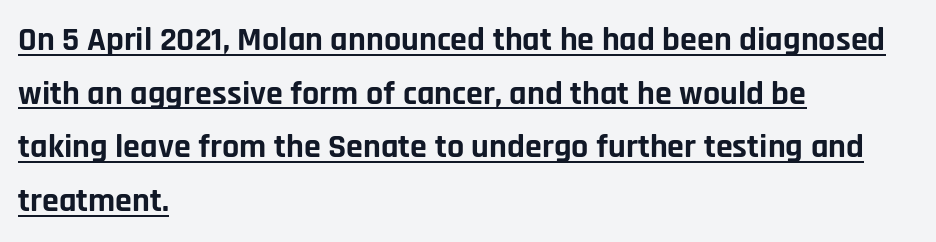
Is the block centered? No — it sits flush against the left margin. Each letter keeps its own natural width here, so spacing adapts to shape. The specimen includes a rule beneath the text block's lines. Regular leading. The type is set solid horizontally, with unmodified tracking.
